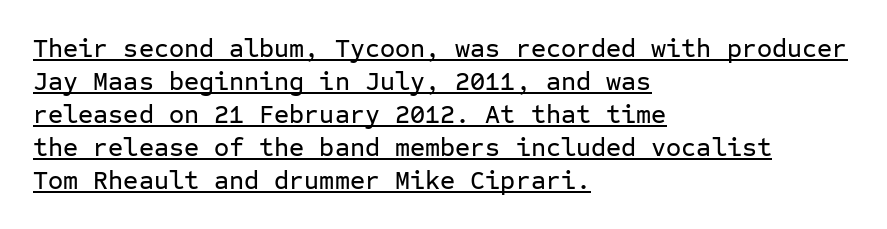
The image shows 26 px text type, upright; set left-aligned, normal line spacing (1.27x), normal letter spacing, underlined.
